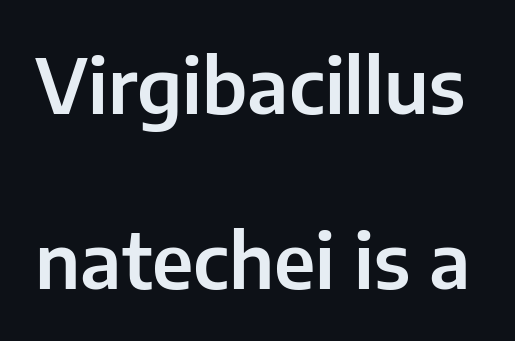
Q: Is the text italic (slanted)? A: No, it is upright.
Q: Is the typeface a serif or a sans-serif typeface? A: Sans-serif.
Q: Is the text underlined? A: No.
Q: Is the spacing between letters normal or unusually wide? A: Normal.
Q: Is the spacing between lines tight, normal or loose? A: Loose.
Q: Width (condensed, normal, or wide)? A: Normal.
Q: Stroke contrast? A: Low.
Q: x-height? A: Medium.
Q: Monospaced? A: No.
